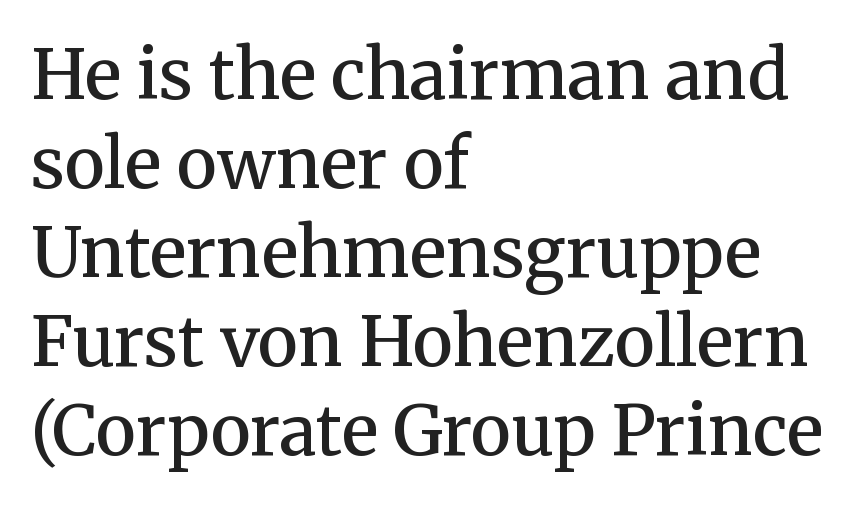
The image shows 69 px semibold serif type, upright; set left-aligned, normal line spacing (1.29x), normal letter spacing, not underlined; medium stroke contrast and a medium x-height.
